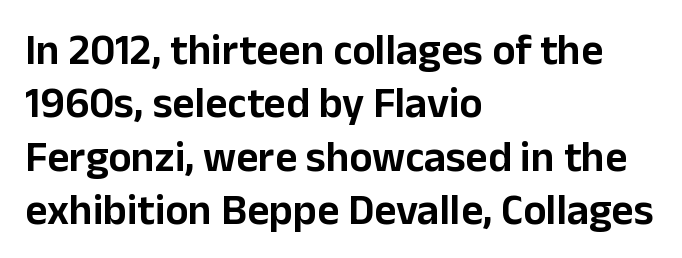
The image shows 43 px sans-serif type, upright; set left-aligned, line spacing 1.24x, normal letter spacing, not underlined; low stroke contrast and a medium x-height.
